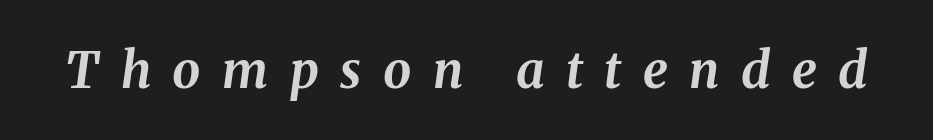
The image shows 50 px bold type, italic (leaning right); set unusually wide letter spacing (+0.43 em), not underlined; medium stroke contrast and a medium x-height.
